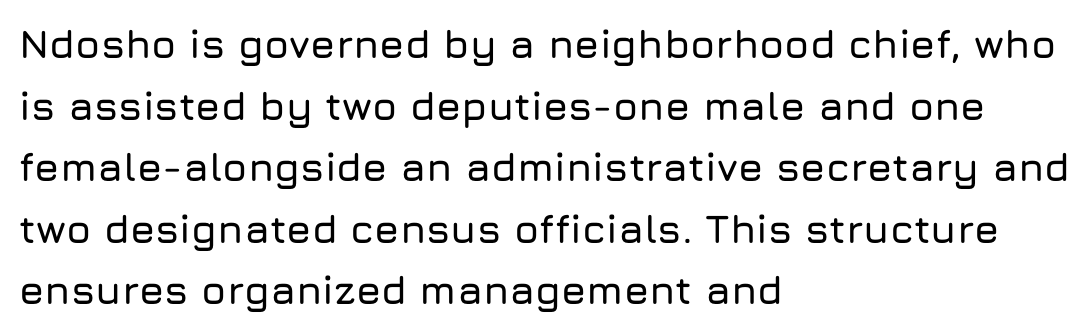
Visually the block forms a straight wall on the left and a jagged coastline on the right. Examine the stroke ends and you'll find no serifs. Underlining? Definitely not there. The face used here is rendered with its standard letterfit. Think of a printed novel: that variable character pitch is what you see here.
